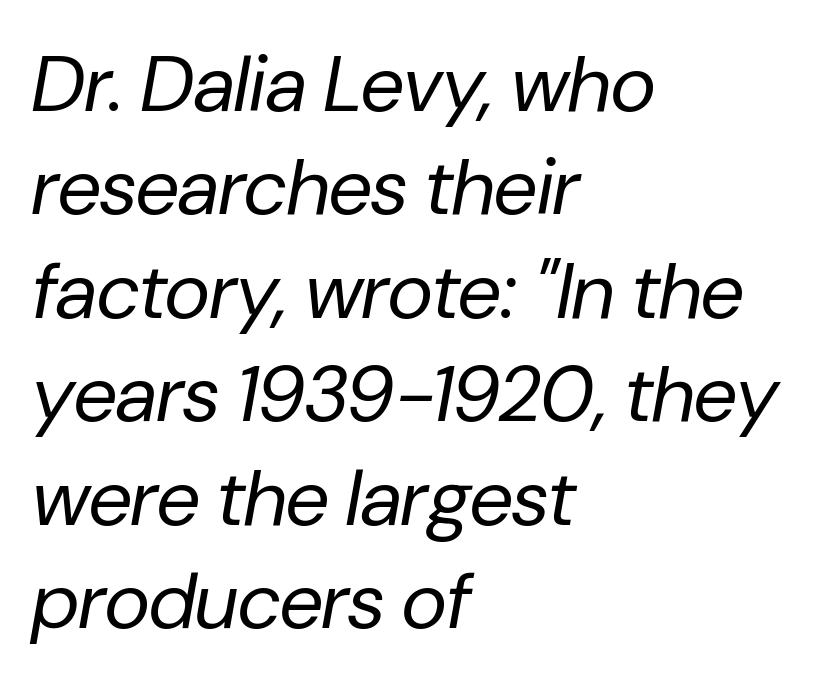
Q: Is the text bold? A: No.
Q: Is the text italic (slanted)? A: Yes, it leans right by about 10 degrees.
Q: Is the text underlined? A: No.
Q: How is the paragraph aligned? A: Left-aligned.
Q: Is the spacing between letters normal or unusually wide? A: Normal.
Q: Is the spacing between lines tight, normal or loose? A: Normal.
Q: Width (condensed, normal, or wide)? A: Normal.
Q: Stroke contrast? A: Low.
Q: x-height? A: Medium.
Q: Monospaced? A: No.
